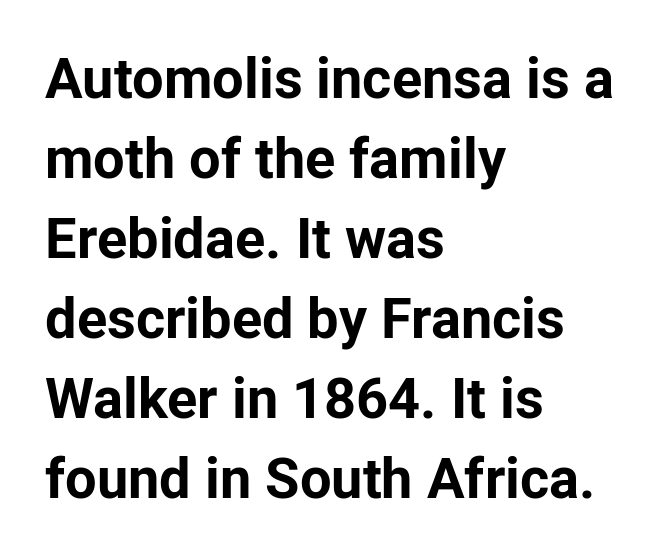
{"serif": "no", "italic": "no", "bold": "yes", "weight": "bold", "width": "normal", "stroke_contrast": "low", "x_height": "medium", "monospaced": "no", "underline": "no", "align": "left", "line_spacing": "normal", "line_spacing_ratio": 1.43, "letter_spacing": "normal", "letter_spacing_em": 0.0, "glyph_px": 56}
